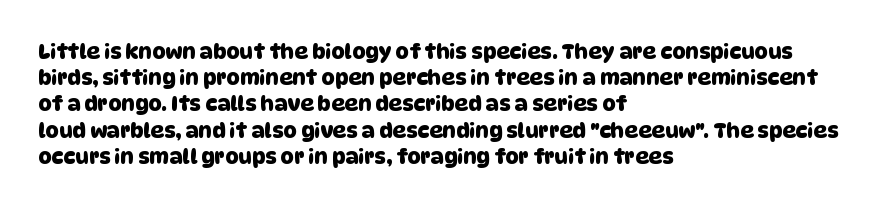
Q: Is the text underlined? A: No.
Q: How is the paragraph aligned? A: Left-aligned.
Q: Is the spacing between letters normal or unusually wide? A: Normal.
Q: Is the spacing between lines tight, normal or loose? A: Normal.
